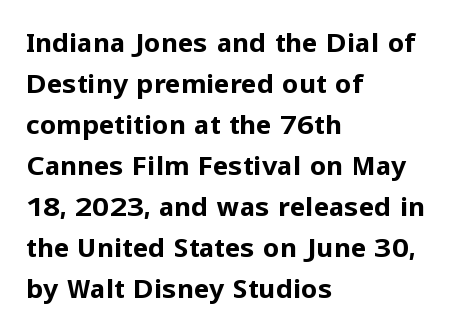
Q: Is the text bold? A: Yes.
Q: Is the text italic (slanted)? A: No, it is upright.
Q: Is the text underlined? A: No.
Q: How is the paragraph aligned? A: Left-aligned.
Q: Is the spacing between letters normal or unusually wide? A: Normal.
Q: Is the spacing between lines tight, normal or loose? A: Normal.
